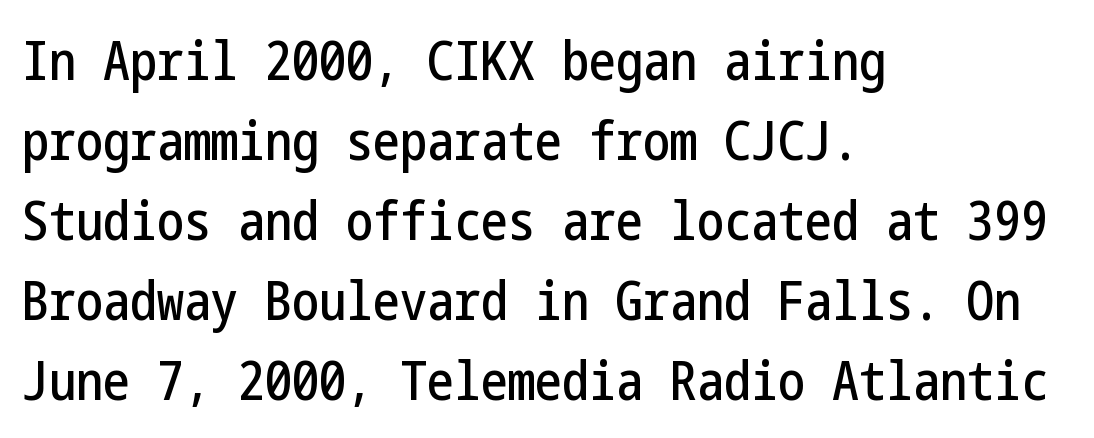
{"serif": "no", "italic": "no", "width": "condensed", "stroke_contrast": "low", "x_height": "medium", "underline": "no", "align": "left", "line_spacing": "normal", "line_spacing_ratio": 1.48, "letter_spacing": "normal", "letter_spacing_em": 0.0, "glyph_px": 54}
